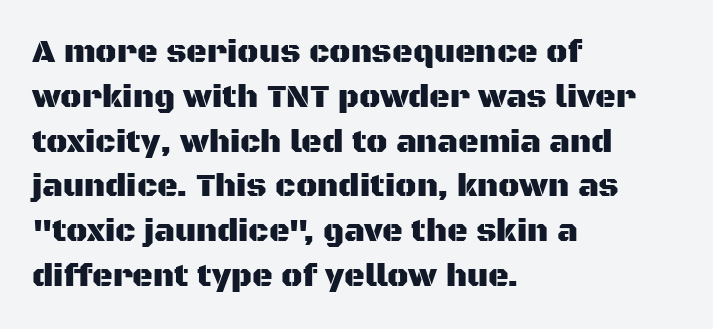
{"serif": "no", "italic": "no", "width": "normal", "stroke_contrast": "medium", "x_height": "large", "monospaced": "no", "underline": "no", "align": "left", "line_spacing": "normal", "line_spacing_ratio": 1.4, "letter_spacing": "normal", "letter_spacing_em": 0.0, "glyph_px": 32}
